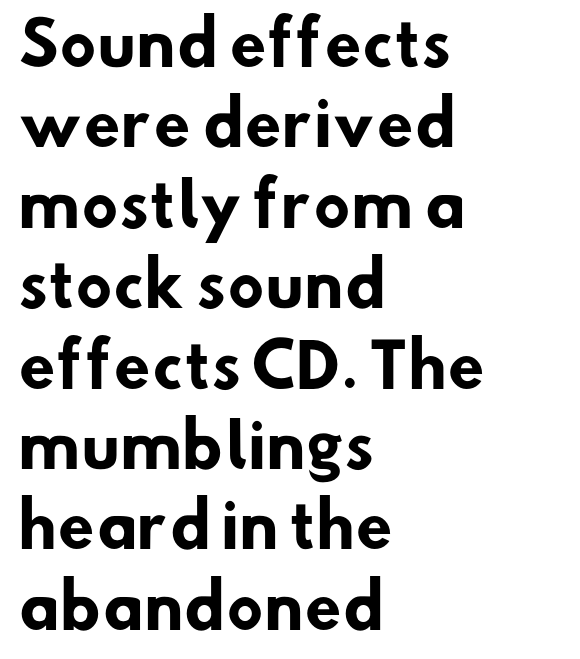
Letter spacing: default. Every row of glyphs begins at an identical x-position on the left. Clear beneath every line of the passage. Baseline-to-baseline distance is the conventional proportion of letter height. Grotesque or geometric, the face here clearly has no serifs. Strokes here are thick enough to call this a true bold.
